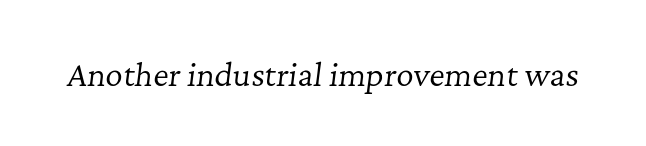
{"serif": "yes", "italic": "yes", "lean": "right", "slant_degrees": 7, "bold": "no", "weight": "regular", "width": "normal", "stroke_contrast": "low", "x_height": "medium", "monospaced": "no", "underline": "no", "letter_spacing": "normal", "letter_spacing_em": 0.0, "glyph_px": 30}
